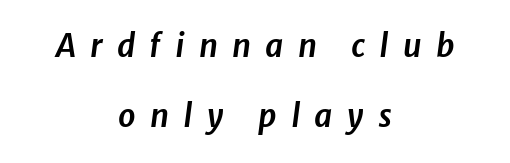
Tall strokes in this sample are angled rather than plumb. Whoever set this chose breathing room over compactness in the vertical rhythm. Proportional: the letters do not fall into vertical columns. The horizontal fit of the characters is loose and conspicuously gappy.
